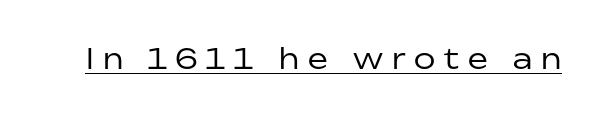
The passage shown is typed in a proportional face where columns would drift. Is there any slant? The stems are plumb. You can see a thin bar hugging the bottom of the glyphs. Unbolded letterforms with no extra heft. The text was rendered using a sans face with plain stroke endings. Words appear elongated and porous because spacing is wide.
